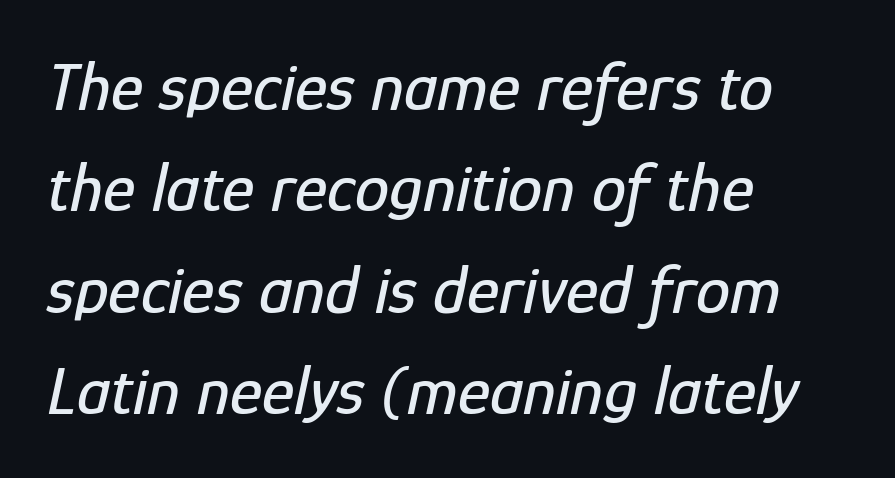
Q: Is the text italic (slanted)? A: Yes, it leans right by about 12 degrees.
Q: Is the text underlined? A: No.
Q: How is the paragraph aligned? A: Left-aligned.
Q: Is the spacing between letters normal or unusually wide? A: Normal.
Q: Is the spacing between lines tight, normal or loose? A: Normal.
Q: Width (condensed, normal, or wide)? A: Condensed.
Q: Stroke contrast? A: Low.
Q: x-height? A: Medium.
Q: Monospaced? A: No.
